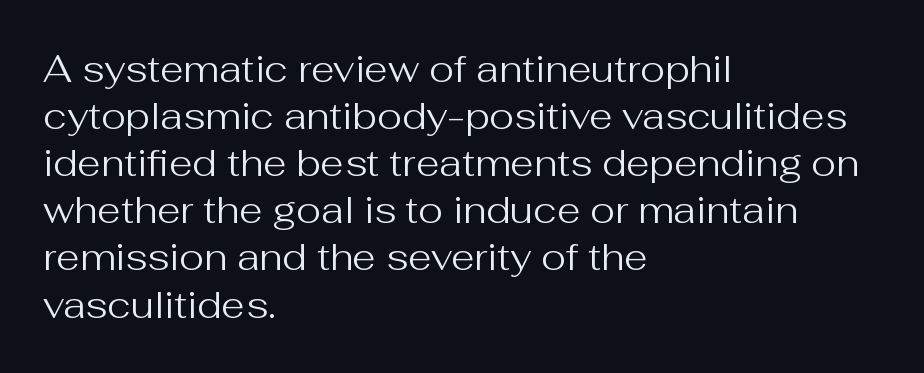
The image shows 38 px regular-weight sans-serif type, upright; set left-aligned, line spacing 1.24x, normal letter spacing, not underlined; medium stroke contrast and a medium x-height.
